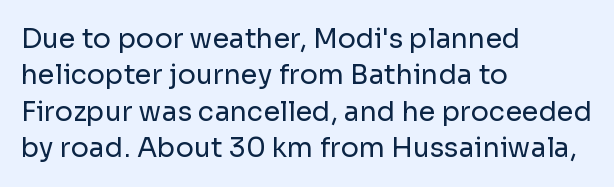
{"italic": "no", "bold": "no", "underline": "no", "align": "left", "line_spacing": "normal", "line_spacing_ratio": 1.35, "letter_spacing": "normal", "letter_spacing_em": 0.0, "glyph_px": 27}
